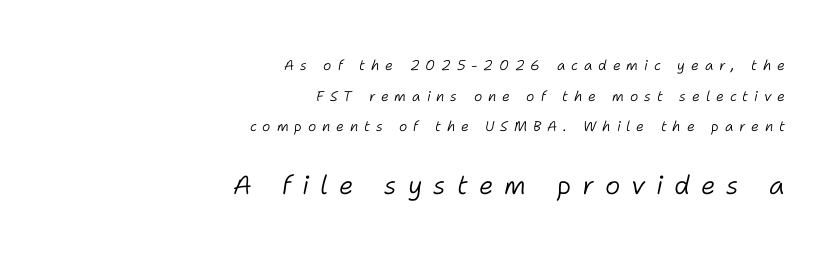
Q: Is the text bold? A: No.
Q: Is the text italic (slanted)? A: Yes, it leans right by about 11 degrees.
Q: Is the text underlined? A: No.
Q: How is the paragraph aligned? A: Right-aligned.
Q: Is the spacing between letters normal or unusually wide? A: Unusually wide.
Q: Is the spacing between lines tight, normal or loose? A: Loose.
Q: Which block of text is set in a larger size, the first (top) or the second (bottom)? A: The second (bottom) one.
